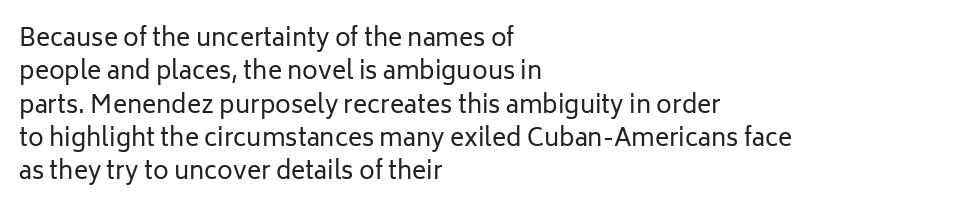
{"italic": "no", "bold": "no", "underline": "no", "align": "left", "line_spacing": "normal", "line_spacing_ratio": 1.39, "letter_spacing": "normal", "letter_spacing_em": 0.0, "glyph_px": 24}
